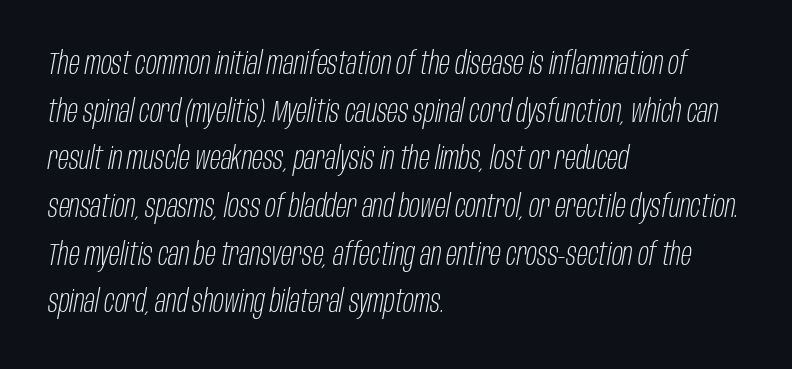
Q: Is the text bold? A: No.
Q: Is the text italic (slanted)? A: Yes, it leans right by about 10 degrees.
Q: Is the text underlined? A: No.
Q: How is the paragraph aligned? A: Left-aligned.
Q: Is the spacing between letters normal or unusually wide? A: Normal.
Q: Is the spacing between lines tight, normal or loose? A: Normal.
Q: Width (condensed, normal, or wide)? A: Condensed.
Q: Stroke contrast? A: Low.
Q: x-height? A: Large.
Q: Monospaced? A: No.
